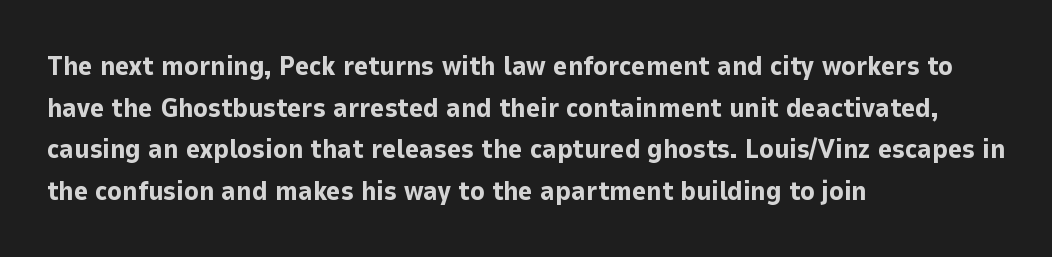
{"italic": "no", "bold": "yes", "underline": "no", "align": "left", "line_spacing": "normal", "line_spacing_ratio": 1.54, "letter_spacing": "normal", "letter_spacing_em": 0.0, "glyph_px": 27}
